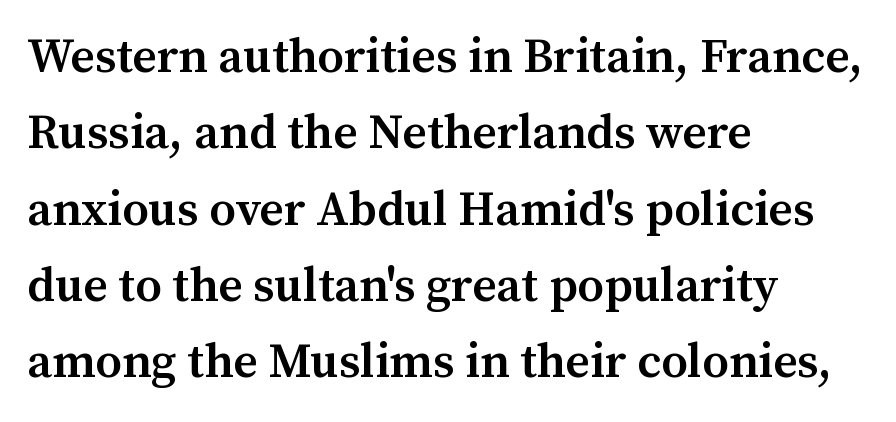
The image shows 48 px semibold serif type, upright; set left-aligned, normal line spacing (1.59x), normal letter spacing, not underlined; medium stroke contrast and a medium x-height.
